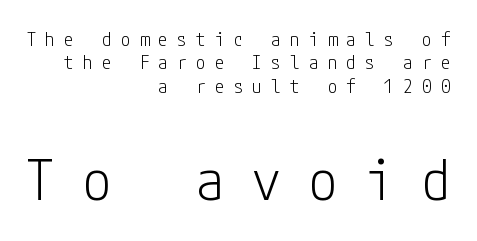
The image shows 57 px light, condensed sans-serif type, upright; set right-aligned, line spacing 1.23x, unusually wide letter spacing (+0.49 em), not underlined; the second (bottom) block is 3.0x larger; low stroke contrast and a medium x-height.
